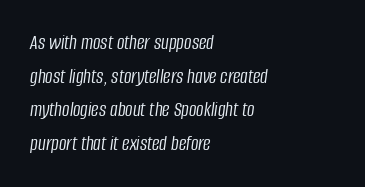
The face used here has a pronounced slope to its letters. Plain, unruled lines of type. This rendering uses left alignment, leaving the right contour irregular. In terms of leading, this rendering sits right in the middle. Compared with a typical body face, this is equally light or lighter still.
